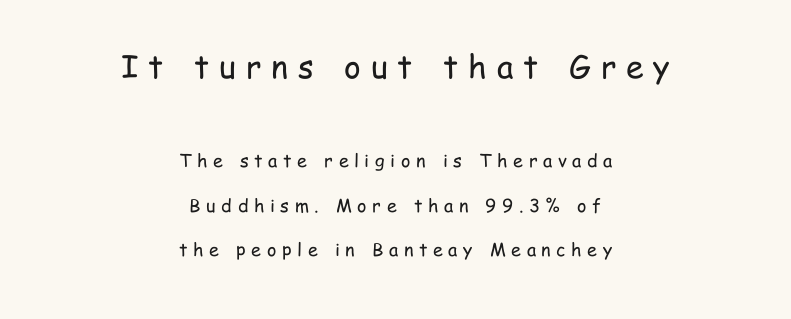
{"serif": "no", "italic": "no", "bold": "no", "weight": "regular", "width": "condensed", "stroke_contrast": "low", "x_height": "medium", "monospaced": "no", "underline": "no", "align": "center", "line_spacing": "loose", "line_spacing_ratio": 2.46, "letter_spacing": "wide", "letter_spacing_em": 0.31, "larger_block": "first", "size_ratio": 1.78, "glyph_px": 32}
